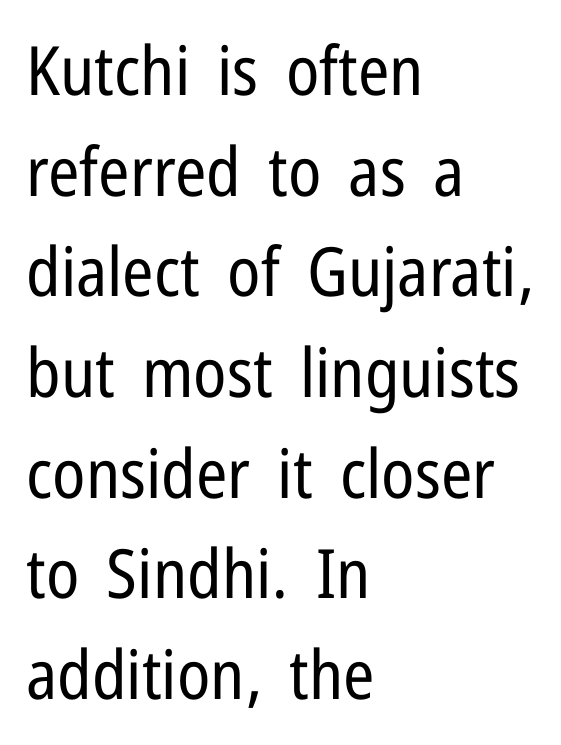
Q: Is the text bold? A: No.
Q: Is the text italic (slanted)? A: No, it is upright.
Q: Is the typeface a serif or a sans-serif typeface? A: Sans-serif.
Q: Is the text underlined? A: No.
Q: How is the paragraph aligned? A: Left-aligned.
Q: Is the spacing between letters normal or unusually wide? A: Normal.
Q: Is the spacing between lines tight, normal or loose? A: Normal.
Q: Width (condensed, normal, or wide)? A: Condensed.
Q: Stroke contrast? A: Low.
Q: x-height? A: Medium.
Q: Monospaced? A: No.
